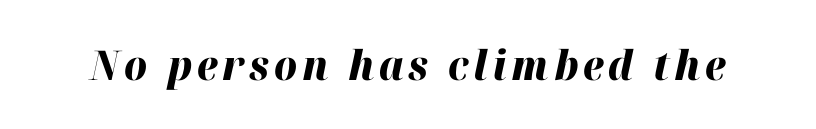
The image shows 41 px heavy type, italic (leaning right); set not underlined; high stroke contrast and a medium x-height.
